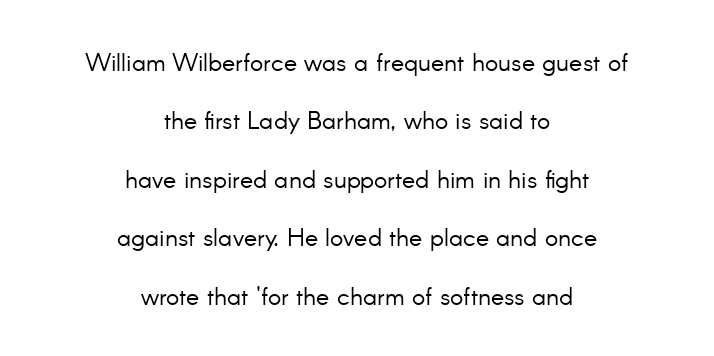
The image shows 25 px text type, upright; set centered, loose line spacing (2.34x), normal letter spacing, not underlined.
